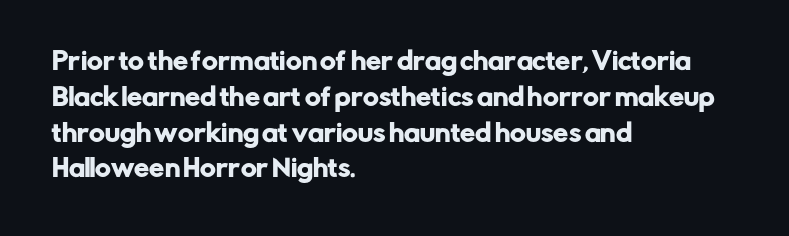
{"italic": "no", "underline": "no", "align": "left", "line_spacing": "normal", "line_spacing_ratio": 1.49, "letter_spacing": "normal", "letter_spacing_em": 0.0, "glyph_px": 24}
